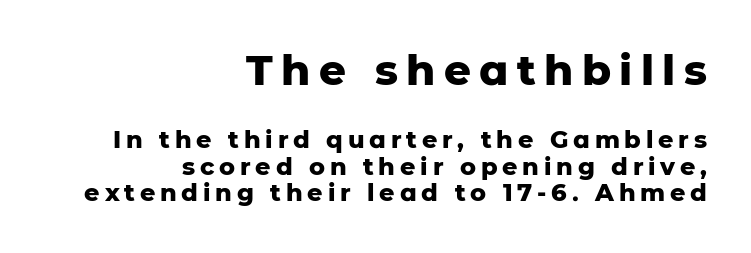
The image shows 42 px heavy sans-serif type, upright; set right-aligned, tight line spacing (1.11x), unusually wide letter spacing (+0.2 em), not underlined; the first (top) block is 1.75x larger; low stroke contrast and a medium x-height.
